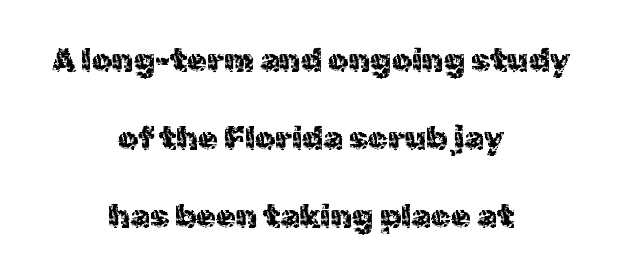
The image shows 32 px sans-serif type, upright; set centered, loose line spacing (2.44x), normal letter spacing, not underlined; a medium x-height.
